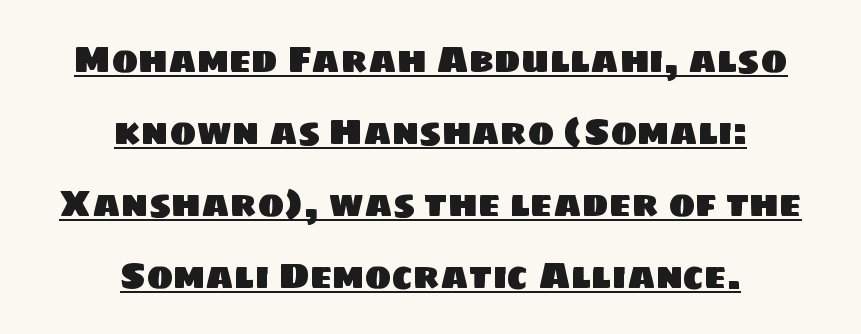
{"serif": "no", "width": "normal", "stroke_contrast": "low", "x_height": "large", "monospaced": "no", "underline": "yes", "align": "center", "line_spacing": "loose", "line_spacing_ratio": 2.0, "letter_spacing": "normal", "letter_spacing_em": 0.0, "glyph_px": 36}
